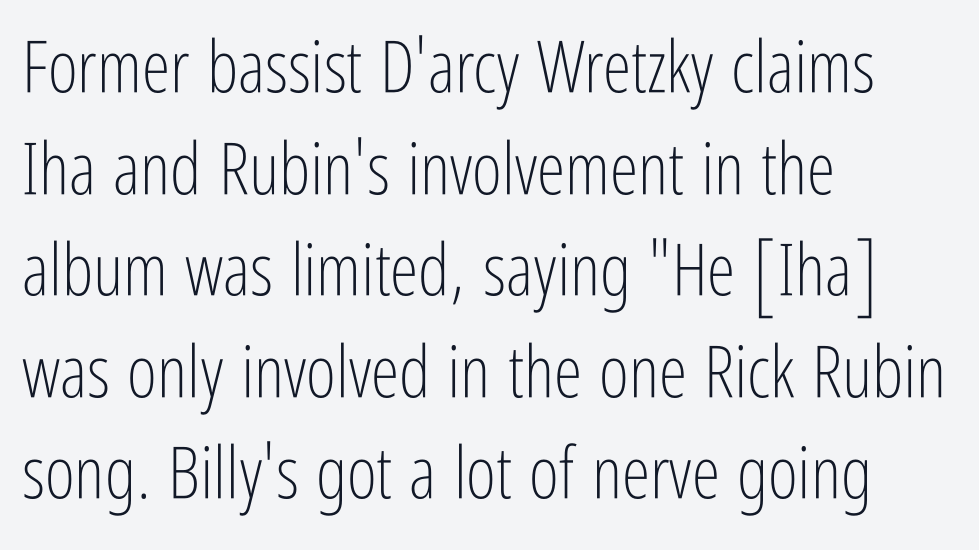
Reading down the block, your eye returns to a fixed left position each line. The font is comparable to plain body text, perhaps lighter. The passage shown is typed in a proportional face where columns would drift. Examine the stroke ends and you'll find no serifs.
